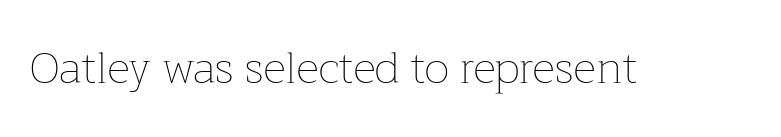
Q: Is the text bold? A: No.
Q: Is the text italic (slanted)? A: No, it is upright.
Q: Is the text underlined? A: No.
Q: Is the spacing between letters normal or unusually wide? A: Normal.
Q: Width (condensed, normal, or wide)? A: Normal.
Q: Stroke contrast? A: Low.
Q: x-height? A: Medium.
Q: Monospaced? A: No.
